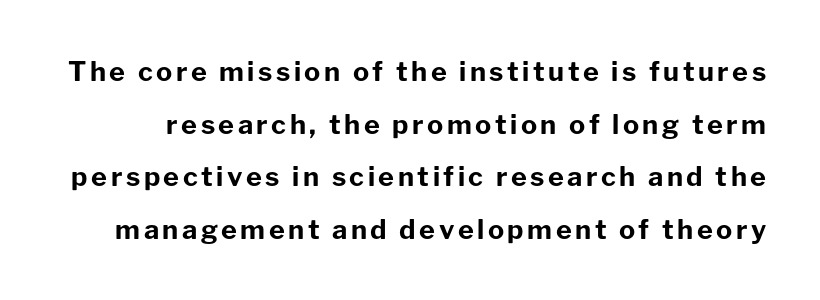
{"italic": "no", "bold": "yes", "underline": "no", "line_spacing": "loose", "line_spacing_ratio": 1.95, "glyph_px": 27}
